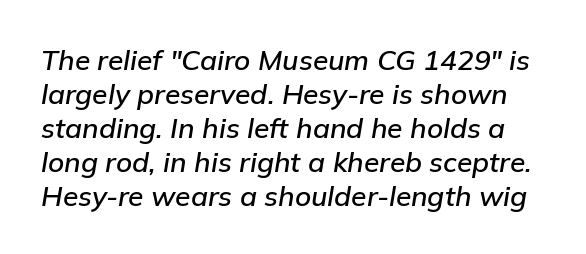
Q: Is the text italic (slanted)? A: Yes, it leans right by about 9 degrees.
Q: Is the text underlined? A: No.
Q: Is the spacing between letters normal or unusually wide? A: Normal.
Q: Width (condensed, normal, or wide)? A: Normal.
Q: Stroke contrast? A: Low.
Q: x-height? A: Medium.
Q: Monospaced? A: No.
